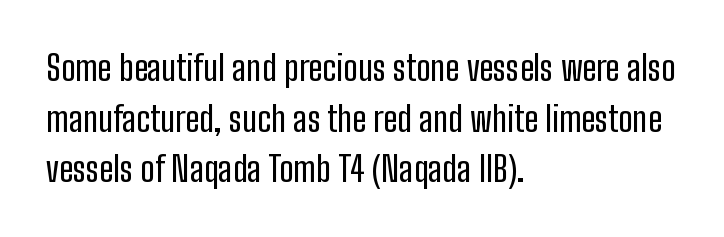
The string is rendered with underlining switched off. These lines are set flush left with a ragged right edge. Honestly, the letter spacing is just normal — you wouldn't notice it. Each letter's strokes conclude bluntly, with no projecting serifs.
